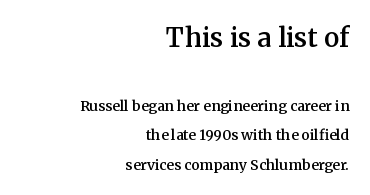
The space between consecutive lines is lavish. The letterforms sit shoulder to shoulder at normal distance. The rag falls on the left side of this text block. Between these two stacked blocks, the higher one wins on size. Bare-footed words on every line.
